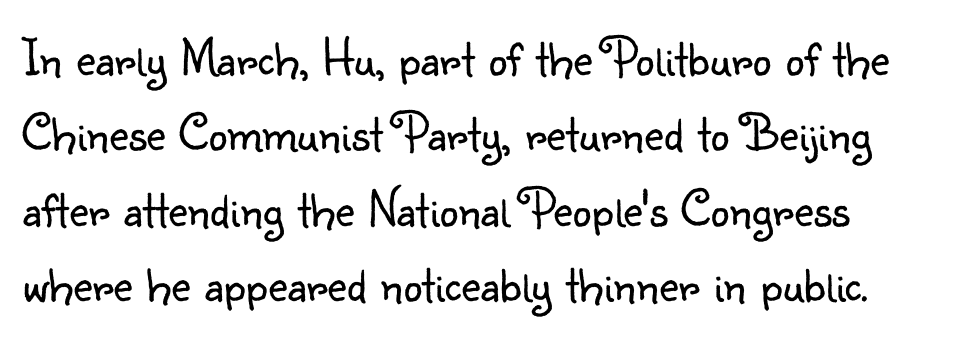
Q: Is the text bold? A: No.
Q: Is the text italic (slanted)? A: No, it is upright.
Q: Is the typeface a serif or a sans-serif typeface? A: Sans-serif.
Q: Is the text underlined? A: No.
Q: How is the paragraph aligned? A: Left-aligned.
Q: Is the spacing between letters normal or unusually wide? A: Normal.
Q: Is the spacing between lines tight, normal or loose? A: Normal.
Q: Width (condensed, normal, or wide)? A: Normal.
Q: Stroke contrast? A: Low.
Q: x-height? A: Small.
Q: Monospaced? A: No.
